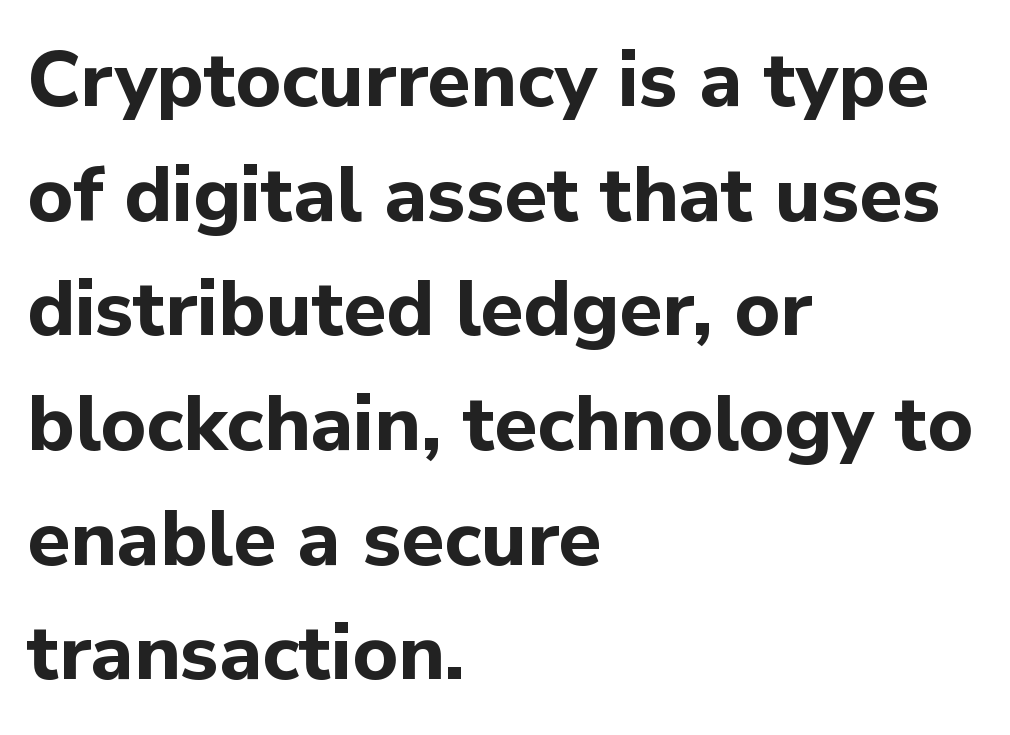
Bare-footed words on every line. Proportional: the letters do not fall into vertical columns. As a designer I'd log this as weight 700, bold. The rows are spaced the way most documents space them. These lines keep a tight, regular rhythm from letter to letter.
